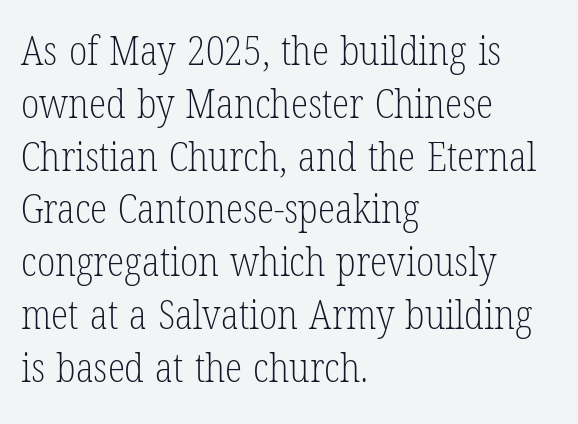
Q: Is the text bold? A: No.
Q: Is the text italic (slanted)? A: No, it is upright.
Q: Is the typeface a serif or a sans-serif typeface? A: Serif.
Q: Is the text underlined? A: No.
Q: How is the paragraph aligned? A: Left-aligned.
Q: Is the spacing between letters normal or unusually wide? A: Normal.
Q: Is the spacing between lines tight, normal or loose? A: Normal.
Q: Width (condensed, normal, or wide)? A: Condensed.
Q: Stroke contrast? A: Low.
Q: x-height? A: Medium.
Q: Monospaced? A: No.
